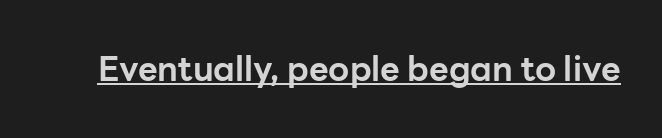
{"serif": "no", "italic": "no", "bold": "yes", "weight": "bold", "width": "normal", "stroke_contrast": "low", "x_height": "medium", "monospaced": "no", "underline": "yes", "letter_spacing": "normal", "letter_spacing_em": 0.0, "glyph_px": 34}
